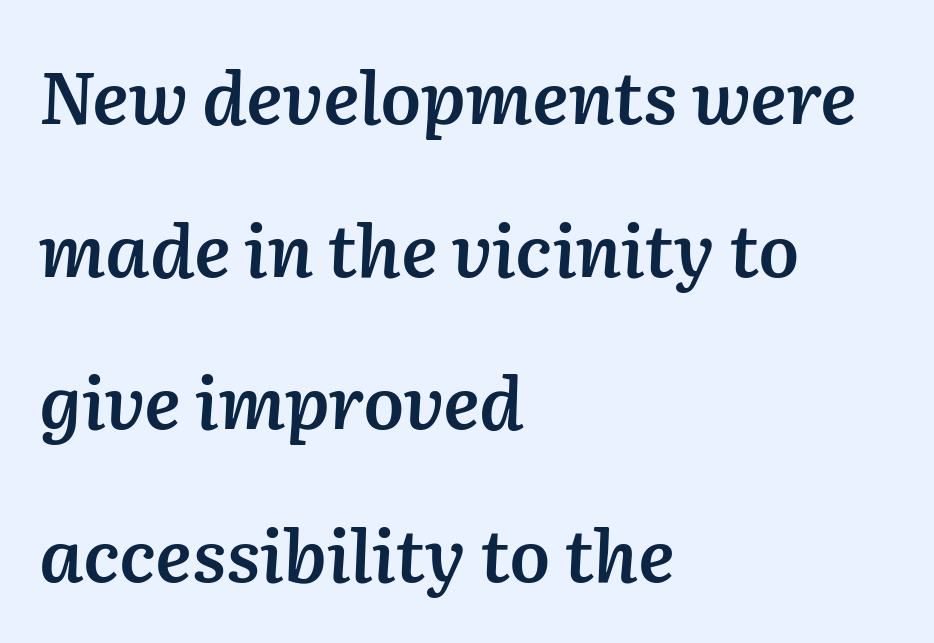
The image shows 73 px semibold type, italic (leaning right); set left-aligned, loose line spacing (2.09x), normal letter spacing, not underlined; medium stroke contrast and a medium x-height.
